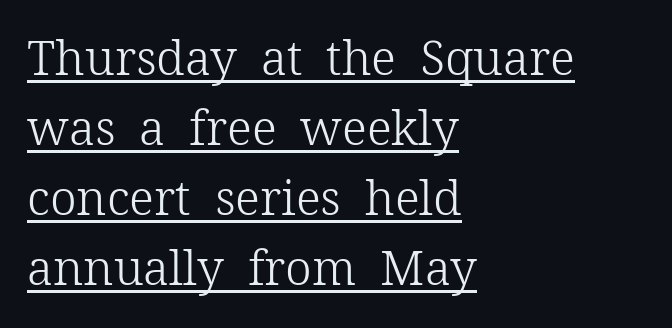
Q: Is the text bold? A: No.
Q: Is the text italic (slanted)? A: No, it is upright.
Q: Is the typeface a serif or a sans-serif typeface? A: Serif.
Q: Is the text underlined? A: Yes.
Q: How is the paragraph aligned? A: Left-aligned.
Q: Is the spacing between letters normal or unusually wide? A: Normal.
Q: Is the spacing between lines tight, normal or loose? A: Normal.
Q: Width (condensed, normal, or wide)? A: Normal.
Q: Stroke contrast? A: Low.
Q: x-height? A: Medium.
Q: Monospaced? A: No.
